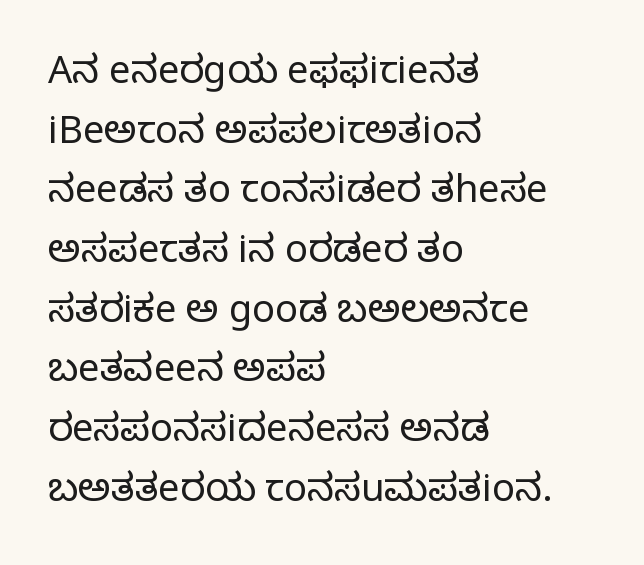
{"serif": "yes", "italic": "no", "bold": "no", "weight": "regular", "width": "normal", "stroke_contrast": "low", "x_height": "large", "monospaced": "no", "underline": "no", "align": "left", "line_spacing": "normal", "line_spacing_ratio": 1.57, "letter_spacing": "normal", "letter_spacing_em": 0.0, "glyph_px": 38}
